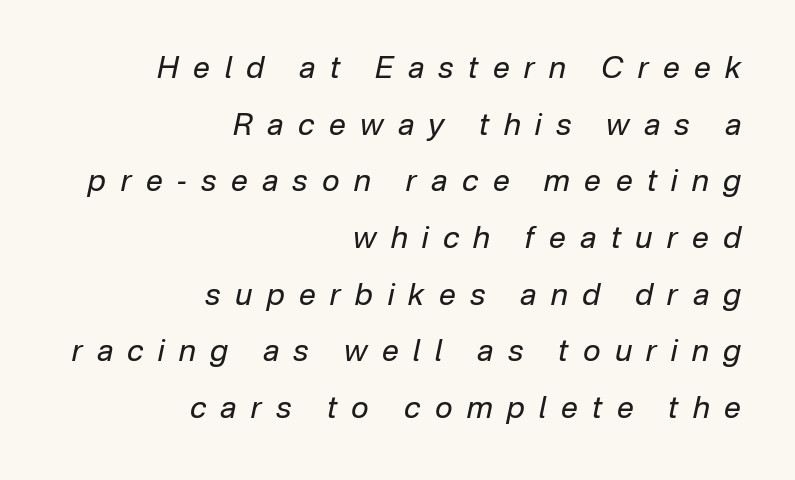
Q: Is the text bold? A: No.
Q: Is the text italic (slanted)? A: Yes, it leans right by about 12 degrees.
Q: Is the text underlined? A: No.
Q: How is the paragraph aligned? A: Right-aligned.
Q: Is the spacing between letters normal or unusually wide? A: Unusually wide.
Q: Width (condensed, normal, or wide)? A: Normal.
Q: Stroke contrast? A: Low.
Q: x-height? A: Medium.
Q: Monospaced? A: No.
